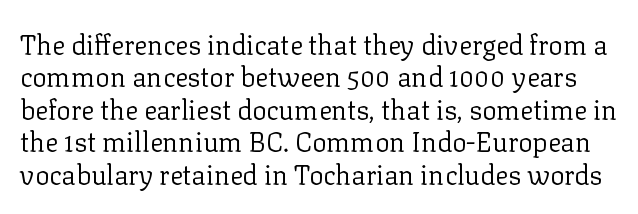
The image shows 27 px text type, upright; set line spacing 1.2x, normal letter spacing, not underlined.
